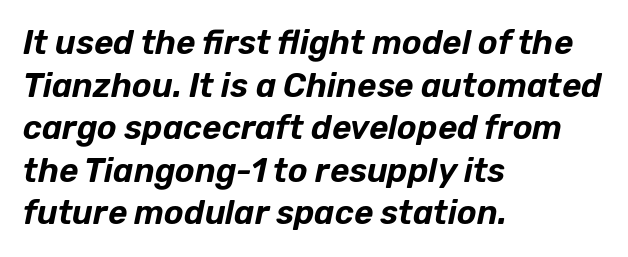
Q: Is the text italic (slanted)? A: Yes, it leans right by about 12 degrees.
Q: Is the text underlined? A: No.
Q: How is the paragraph aligned? A: Left-aligned.
Q: Is the spacing between letters normal or unusually wide? A: Normal.
Q: Is the spacing between lines tight, normal or loose? A: Normal.
Q: Width (condensed, normal, or wide)? A: Normal.
Q: Stroke contrast? A: Low.
Q: x-height? A: Medium.
Q: Monospaced? A: No.
